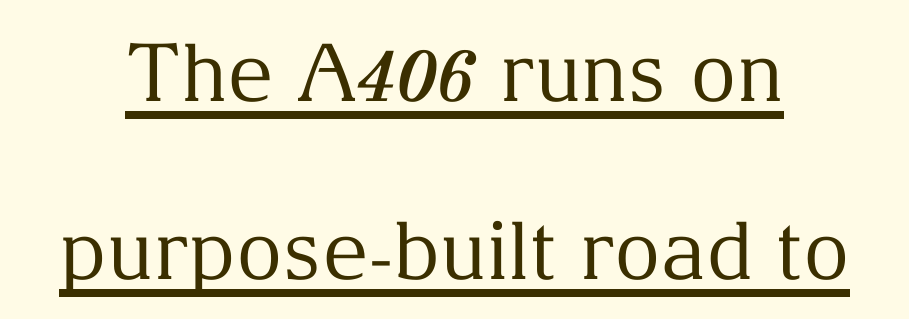
Q: Is the text bold? A: No.
Q: Is the text italic (slanted)? A: No, it is upright.
Q: Is the typeface a serif or a sans-serif typeface? A: Serif.
Q: Is the text underlined? A: Yes.
Q: Is the spacing between letters normal or unusually wide? A: Normal.
Q: Is the spacing between lines tight, normal or loose? A: Loose.
Q: Width (condensed, normal, or wide)? A: Normal.
Q: Stroke contrast? A: Medium.
Q: x-height? A: Medium.
Q: Monospaced? A: No.
